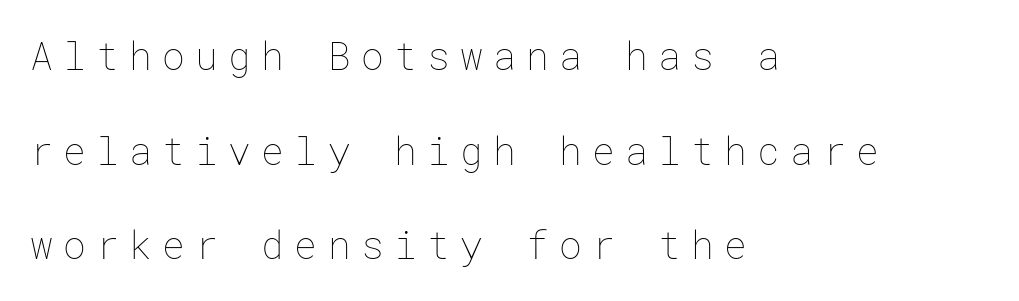
The letterforms sit at book weight or below. This is roman type, the default non-slanted kind. Only glyphs here, with clear space below each row. Characters follow at a spacing far wider than the type designer built in. The vertical gap from one line to the next is large. The setting favours the left margin, as ordinary paragraphs usually do.
